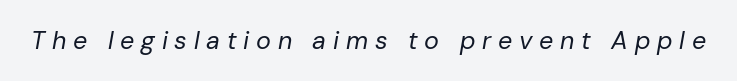
The face used here has a pronounced slope to its letters. The zone under the glyphs is completely vacant. Weight: regular or lighter. Spacing between characters has been opened up far beyond the box default.
